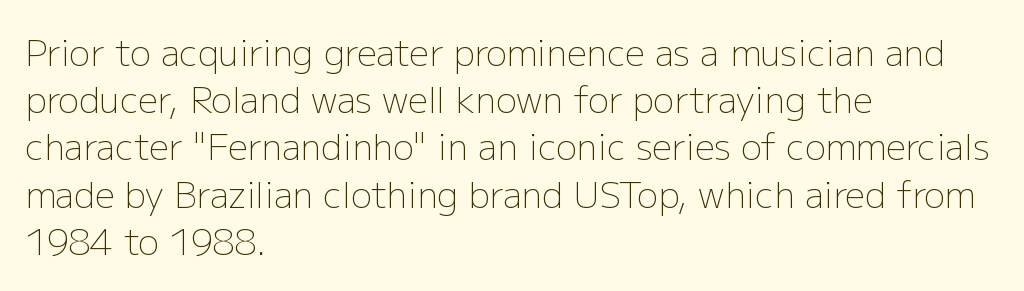
Q: Is the text bold? A: No.
Q: Is the text italic (slanted)? A: No, it is upright.
Q: Is the typeface a serif or a sans-serif typeface? A: Sans-serif.
Q: Is the text underlined? A: No.
Q: How is the paragraph aligned? A: Left-aligned.
Q: Is the spacing between letters normal or unusually wide? A: Normal.
Q: Is the spacing between lines tight, normal or loose? A: Normal.
Q: Width (condensed, normal, or wide)? A: Normal.
Q: Stroke contrast? A: Low.
Q: x-height? A: Medium.
Q: Monospaced? A: No.
